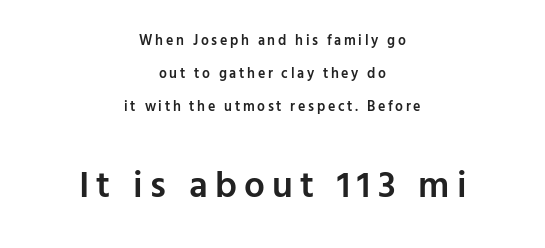
Q: Is the text bold? A: Semi-bold.
Q: Is the text italic (slanted)? A: No, it is upright.
Q: Is the typeface a serif or a sans-serif typeface? A: Sans-serif.
Q: Is the text underlined? A: No.
Q: How is the paragraph aligned? A: Centered.
Q: Is the spacing between lines tight, normal or loose? A: Loose.
Q: Which block of text is set in a larger size, the first (top) or the second (bottom)? A: The second (bottom) one.
Q: Width (condensed, normal, or wide)? A: Normal.
Q: Stroke contrast? A: Low.
Q: x-height? A: Medium.
Q: Monospaced? A: No.
